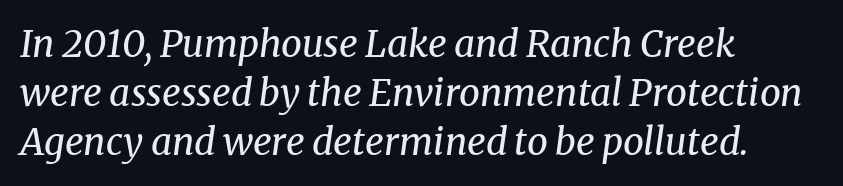
The image shows 37 px regular-weight serif type, italic (leaning right); set left-aligned, normal line spacing (1.32x), normal letter spacing, not underlined; medium stroke contrast and a medium x-height.
